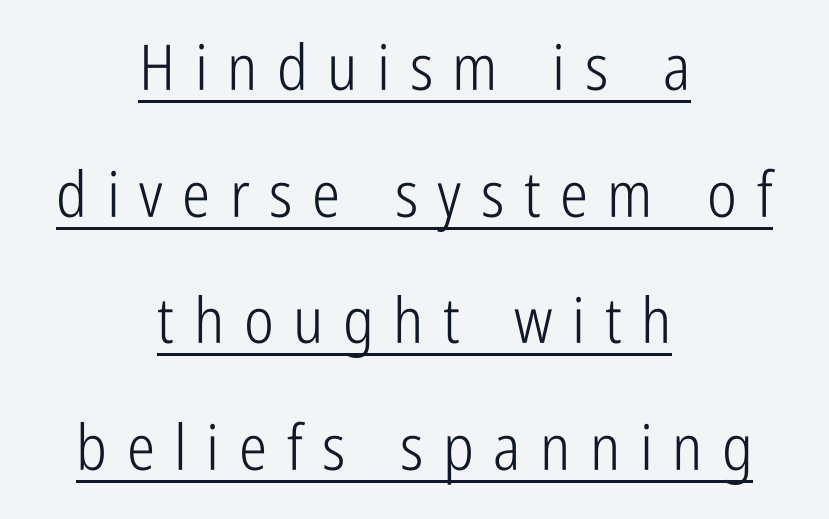
{"serif": "no", "italic": "no", "bold": "no", "weight": "light", "width": "condensed", "stroke_contrast": "low", "x_height": "medium", "monospaced": "no", "underline": "yes", "align": "center", "line_spacing": "loose", "line_spacing_ratio": 2.01, "letter_spacing": "wide", "letter_spacing_em": 0.31, "glyph_px": 63}
